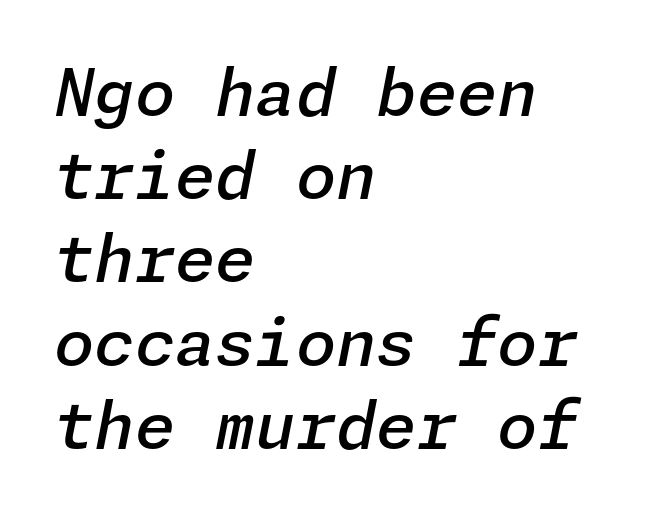
Decoration check: the copy has no underline. These lines were composed using italics. Is there much room between lines? A standard amount, neither cramped nor airy. In terms of letterspacing, this is plain default setting. Horizontally, the lines are justified to the leading edge only.
